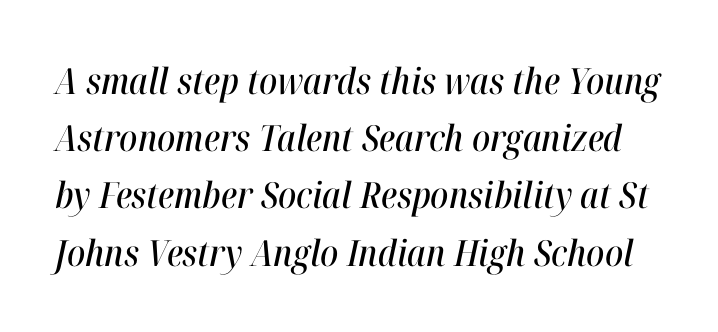
The image shows 36 px condensed type, italic (leaning right); set normal line spacing (1.59x), normal letter spacing, not underlined; high stroke contrast and a medium x-height.
